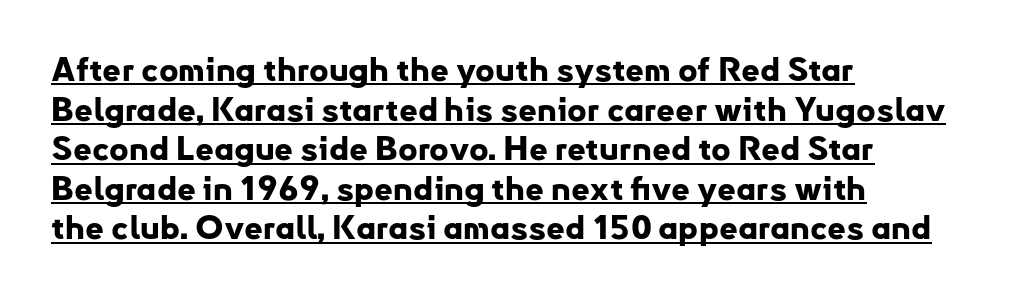
Looks like someone drew a line under every word here. Casual observation: everything's shoved over to the left. Strong, thick strokes mark this as bold type. Note the varied advance widths — an 'i' is clearly narrower than an 'm'.
